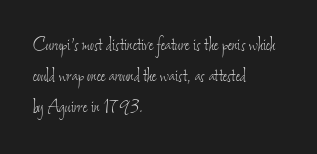
{"bold": "no", "underline": "no", "align": "left", "line_spacing": "normal", "line_spacing_ratio": 1.47, "letter_spacing": "normal", "letter_spacing_em": 0.0, "glyph_px": 21}
